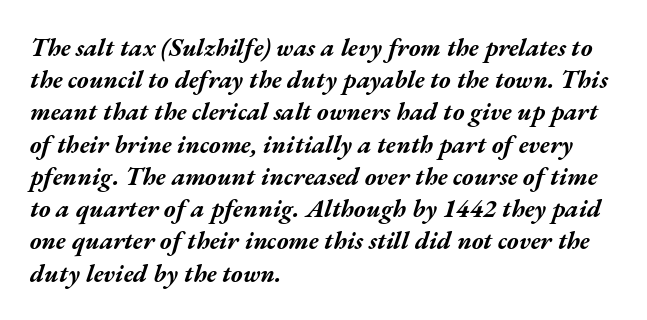
The gaps between neighbouring characters are ordinary and unremarkable. The passage shown is not underscored anywhere. This is heavy type, rendered in bold. Italic: yes, the glyphs are oblique.
